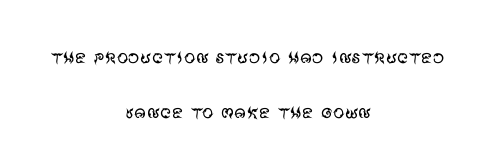
The image shows 23 px text type, upright; set centered, loose line spacing (2.37x), normal letter spacing, not underlined.
